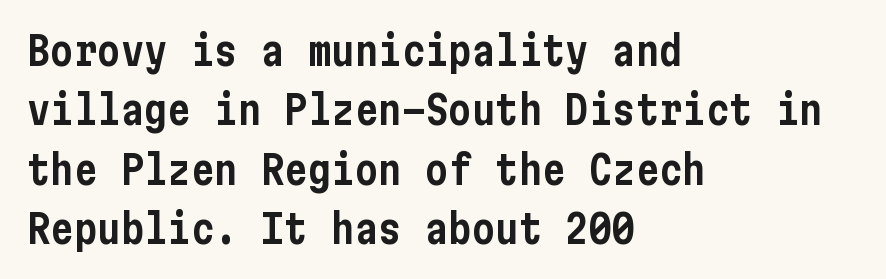
The lines are quadded left. Whoever set this chose a conventional vertical rhythm. Each letter's strokes conclude bluntly, with no projecting serifs. Italic: no, the glyphs are upright roman.
